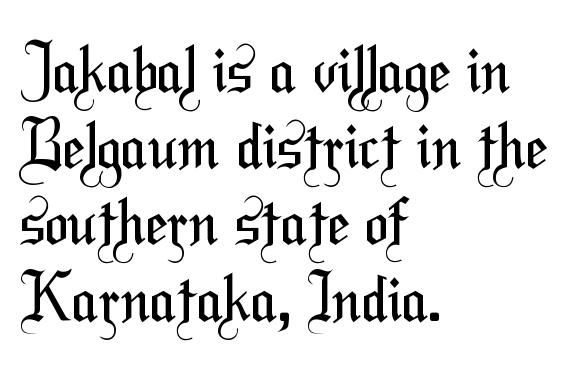
Q: Is the text bold? A: No.
Q: Is the typeface a serif or a sans-serif typeface? A: Sans-serif.
Q: Is the text underlined? A: No.
Q: How is the paragraph aligned? A: Left-aligned.
Q: Is the spacing between letters normal or unusually wide? A: Normal.
Q: Width (condensed, normal, or wide)? A: Condensed.
Q: Stroke contrast? A: Medium.
Q: x-height? A: Medium.
Q: Monospaced? A: No.
